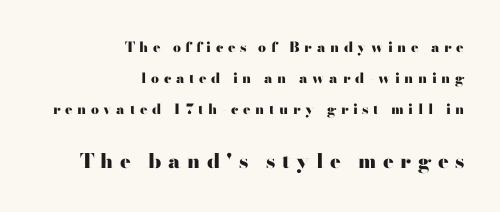
The image shows 20 px bold type, upright; set right-aligned, loose line spacing (2.21x), unusually wide letter spacing (+0.32 em), not underlined; the second (bottom) block is 1.43x larger.
